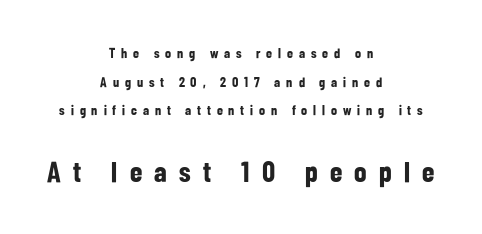
The image shows 29 px bold, condensed sans-serif type, upright; set centered, loose line spacing (2.04x), unusually wide letter spacing (+0.42 em), not underlined; the second (bottom) block is 2.07x larger; low stroke contrast and a medium x-height.
